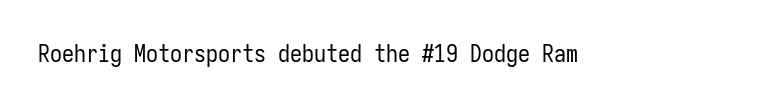
The image shows 24 px text type, upright; set normal letter spacing, not underlined.
